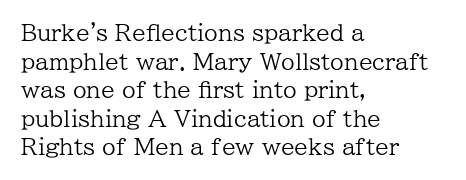
{"italic": "no", "bold": "no", "underline": "no", "align": "left", "line_spacing": "normal", "line_spacing_ratio": 1.3, "letter_spacing": "normal", "letter_spacing_em": 0.0, "glyph_px": 22}
